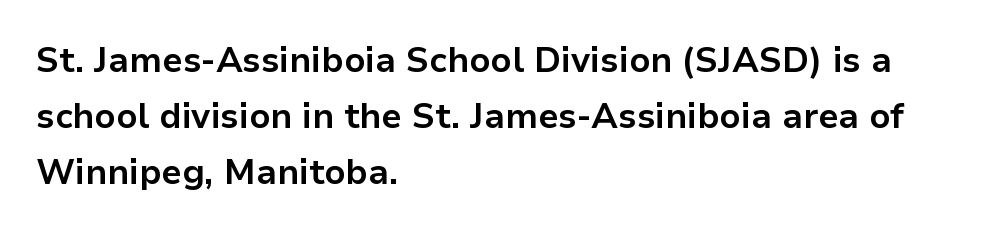
Q: Is the text bold? A: Yes.
Q: Is the text italic (slanted)? A: No, it is upright.
Q: Is the typeface a serif or a sans-serif typeface? A: Sans-serif.
Q: Is the text underlined? A: No.
Q: How is the paragraph aligned? A: Left-aligned.
Q: Is the spacing between letters normal or unusually wide? A: Normal.
Q: Is the spacing between lines tight, normal or loose? A: Normal.
Q: Width (condensed, normal, or wide)? A: Normal.
Q: Stroke contrast? A: Low.
Q: x-height? A: Medium.
Q: Monospaced? A: No.
